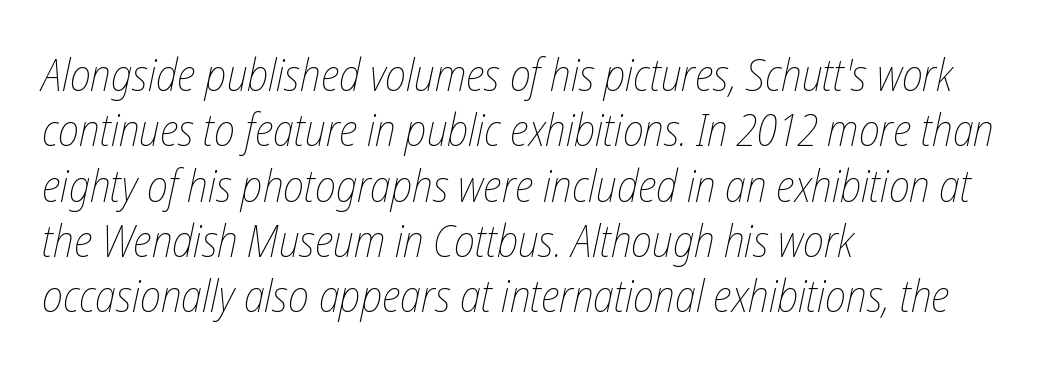
The image shows 45 px thin, condensed type, italic (leaning right); set left-aligned, line spacing 1.23x, normal letter spacing, not underlined; low stroke contrast and a medium x-height.
